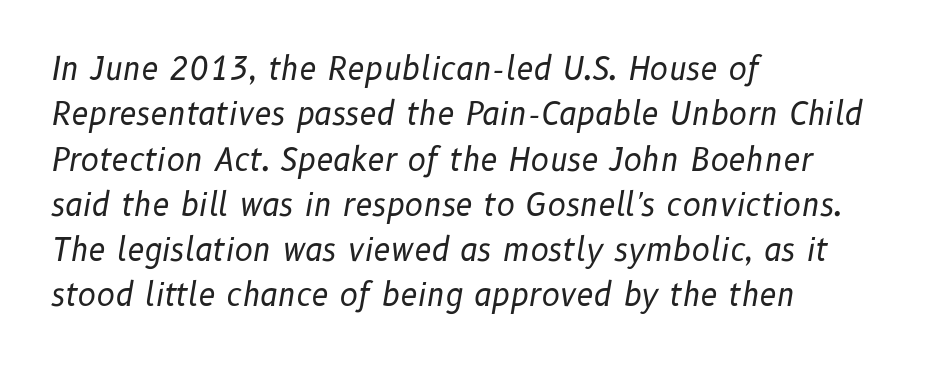
The image shows 31 px regular-weight type, italic (leaning right); set left-aligned, normal line spacing (1.46x), normal letter spacing, not underlined; low stroke contrast and a medium x-height.
